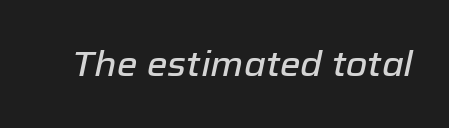
Q: Is the text italic (slanted)? A: Yes, it leans right by about 12 degrees.
Q: Is the text underlined? A: No.
Q: Is the spacing between letters normal or unusually wide? A: Normal.
Q: Width (condensed, normal, or wide)? A: Normal.
Q: Stroke contrast? A: Low.
Q: x-height? A: Medium.
Q: Monospaced? A: No.
